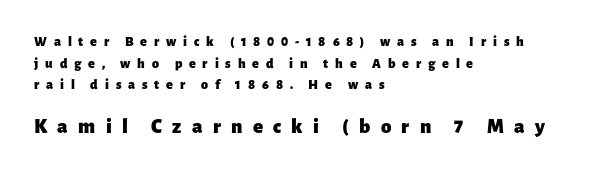
Unlike italic type, these characters show no tilt at all. Reading down the block, your eye returns to a fixed left position each line. Quick note: underline off. The letterforms stand isolated, each surrounded by extra space.
